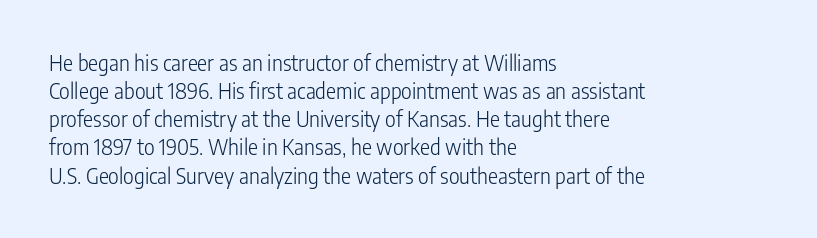
Visually the block forms a straight wall on the left and a jagged coastline on the right. Style check: upright. Bold? No — there's no thickening of the strokes. Notice how descenders clear the ascenders below comfortably — that's standard leading. Each word holds together tightly as a unit, with standard inter-letter gaps.
